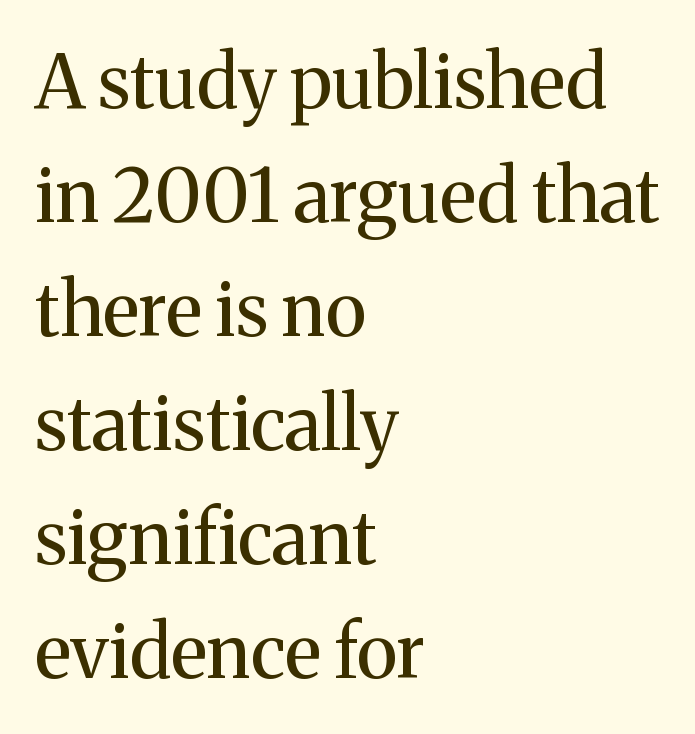
Q: Is the text bold? A: No.
Q: Is the text italic (slanted)? A: No, it is upright.
Q: Is the typeface a serif or a sans-serif typeface? A: Serif.
Q: Is the text underlined? A: No.
Q: How is the paragraph aligned? A: Left-aligned.
Q: Is the spacing between letters normal or unusually wide? A: Normal.
Q: Is the spacing between lines tight, normal or loose? A: Normal.
Q: Width (condensed, normal, or wide)? A: Normal.
Q: Stroke contrast? A: Medium.
Q: x-height? A: Medium.
Q: Monospaced? A: No.
